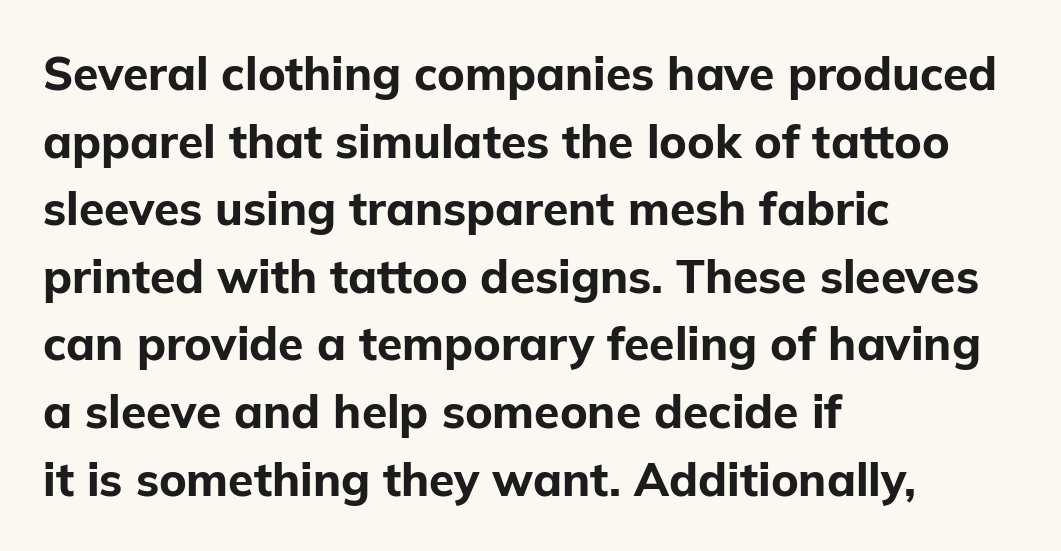
How would I describe the line gaps? Plain and ordinary. Casual observation: everything's shoved over to the left. On the weight axis this lands at bold, roughly 700. The rendering uses natural spacing where letterforms have individual widths. Spacing between characters is what you'd get straight out of the box. The letters carry no serifs — their stems end cleanly without finishing strokes.
